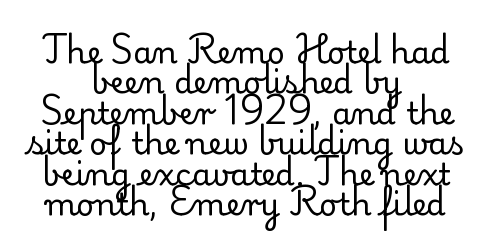
The image shows 31 px regular-weight serif type, upright; set centered, tight line spacing (0.98x), normal letter spacing, not underlined; low stroke contrast and a small x-height.
